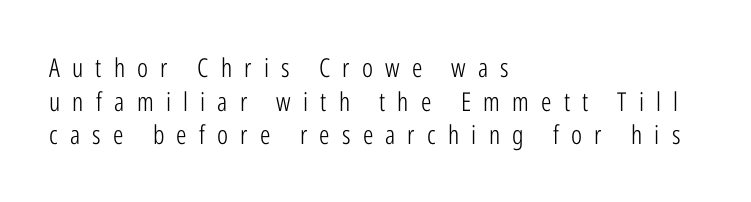
The image shows 26 px text type, upright; set left-aligned, normal line spacing (1.29x), unusually wide letter spacing (+0.47 em), not underlined.
